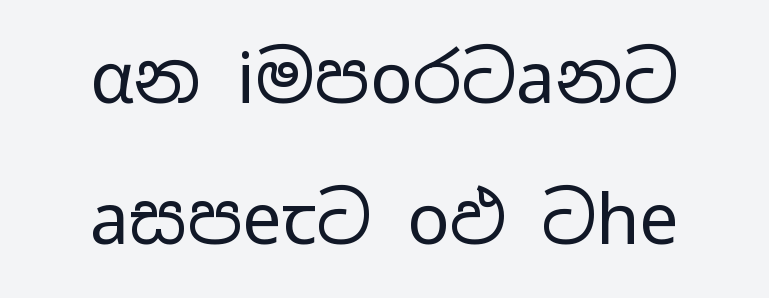
The image shows 70 px regular-weight, wide sans-serif type, upright; set centered, loose line spacing (2.02x), normal letter spacing, not underlined; low stroke contrast and a medium x-height.
